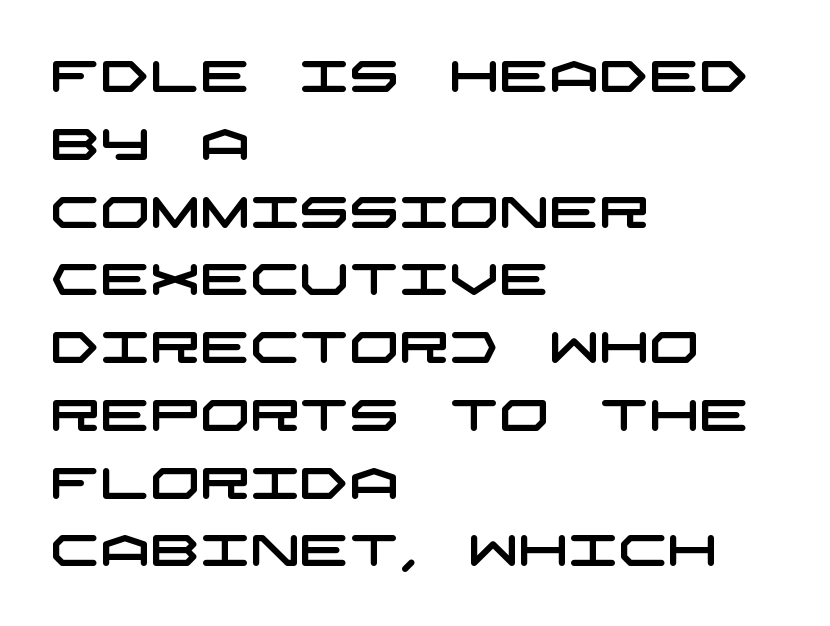
{"serif": "no", "width": "wide", "stroke_contrast": "low", "x_height": "large", "underline": "no", "align": "left", "line_spacing": "normal", "line_spacing_ratio": 1.54, "letter_spacing": "normal", "letter_spacing_em": 0.0, "glyph_px": 44}
